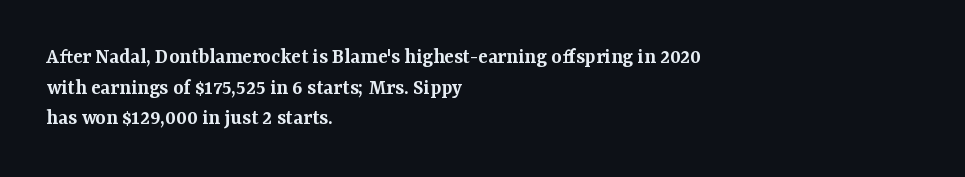
The image shows 22 px text type, upright; set left-aligned, normal line spacing (1.39x), normal letter spacing, not underlined.
